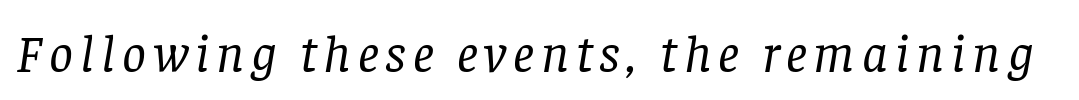
The image shows 53 px regular-weight serif type, italic (leaning right); set not underlined; low stroke contrast and a large x-height.
